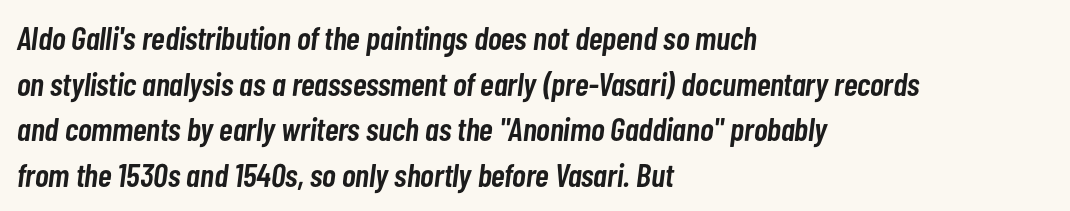
Q: Is the text bold? A: Semi-bold.
Q: Is the text italic (slanted)? A: Yes, it leans right by about 7 degrees.
Q: Is the text underlined? A: No.
Q: How is the paragraph aligned? A: Left-aligned.
Q: Is the spacing between letters normal or unusually wide? A: Normal.
Q: Is the spacing between lines tight, normal or loose? A: Normal.
Q: Width (condensed, normal, or wide)? A: Condensed.
Q: Stroke contrast? A: Low.
Q: x-height? A: Medium.
Q: Monospaced? A: No.
